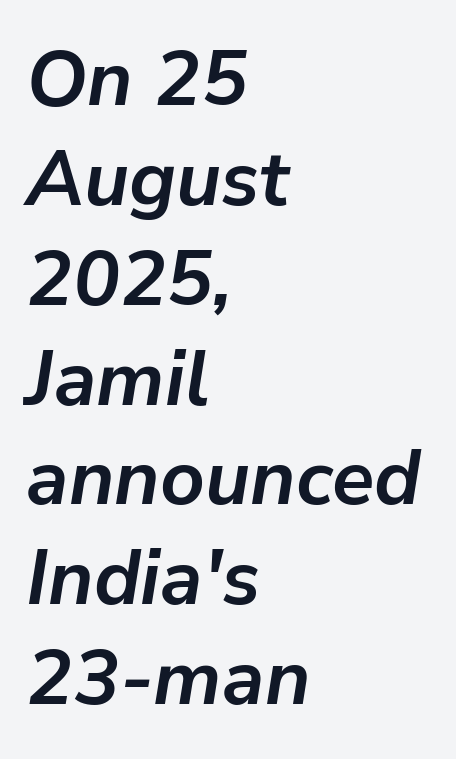
The image shows 78 px semibold type, italic (leaning right); set left-aligned, normal line spacing (1.28x), normal letter spacing, not underlined; low stroke contrast and a medium x-height.
